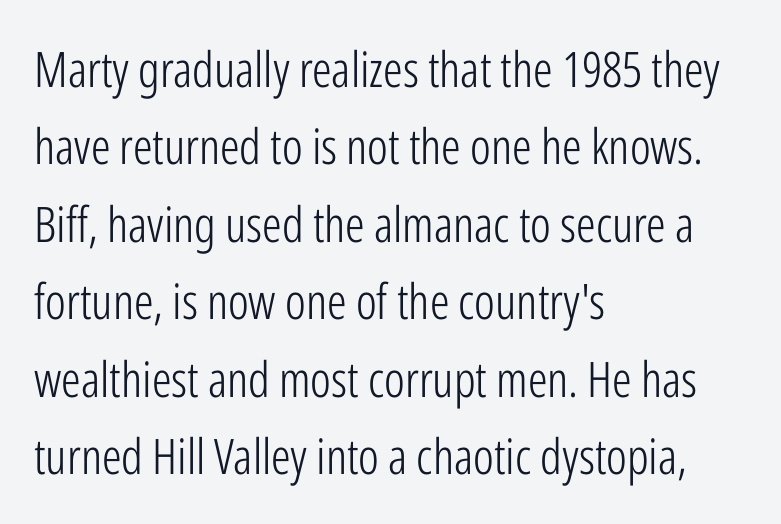
The image shows 49 px light, condensed sans-serif type, upright; set left-aligned, normal line spacing (1.58x), normal letter spacing, not underlined; low stroke contrast and a medium x-height.
